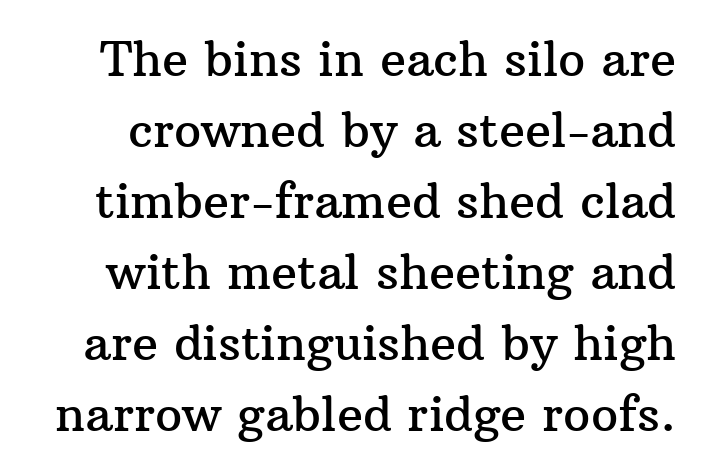
Q: Is the text italic (slanted)? A: No, it is upright.
Q: Is the typeface a serif or a sans-serif typeface? A: Serif.
Q: Is the text underlined? A: No.
Q: Is the spacing between letters normal or unusually wide? A: Normal.
Q: Is the spacing between lines tight, normal or loose? A: Normal.
Q: Width (condensed, normal, or wide)? A: Normal.
Q: Stroke contrast? A: Medium.
Q: x-height? A: Medium.
Q: Monospaced? A: No.
